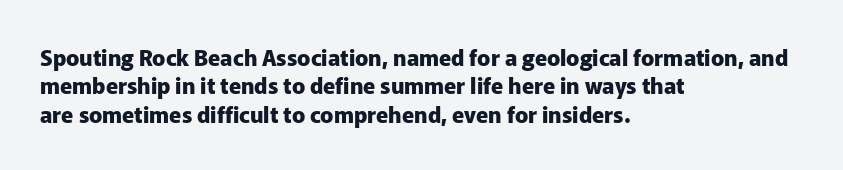
This is the regular roman posture of the typeface. The lines in this sample share a left origin and differ only in where they stop. Standard letterfit; no display-style spreading of the glyphs. Heavy-handed strokes throughout: this text is bold. The space directly below the letters is spotless.
